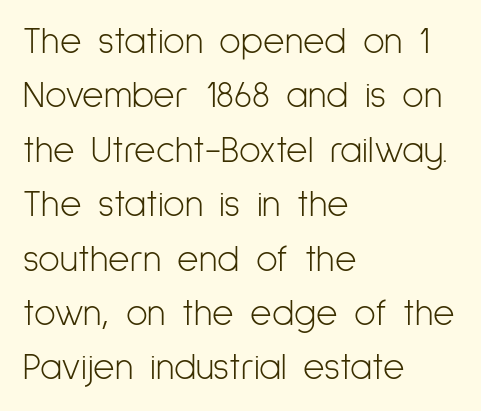
Q: Is the text bold? A: No.
Q: Is the text italic (slanted)? A: No, it is upright.
Q: Is the typeface a serif or a sans-serif typeface? A: Sans-serif.
Q: Is the text underlined? A: No.
Q: How is the paragraph aligned? A: Left-aligned.
Q: Is the spacing between letters normal or unusually wide? A: Normal.
Q: Is the spacing between lines tight, normal or loose? A: Normal.
Q: Width (condensed, normal, or wide)? A: Condensed.
Q: Stroke contrast? A: Low.
Q: x-height? A: Medium.
Q: Monospaced? A: No.
